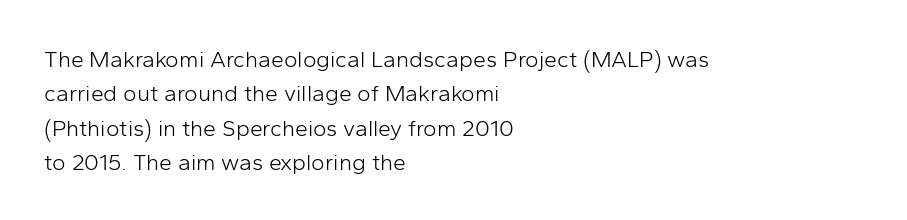
The image shows 23 px text type, upright; set left-aligned, normal line spacing (1.49x), normal letter spacing, not underlined.
